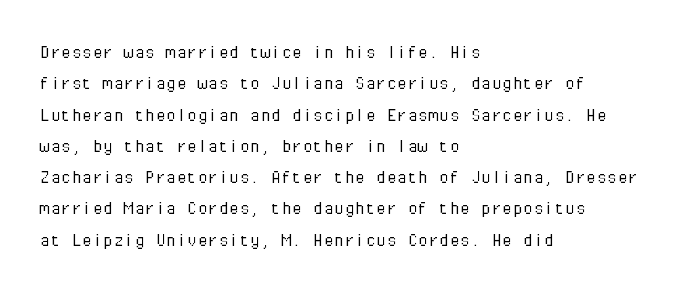
{"italic": "no", "bold": "no", "underline": "no", "align": "left", "line_spacing": "normal", "line_spacing_ratio": 1.49, "letter_spacing": "normal", "letter_spacing_em": 0.0, "glyph_px": 21}
